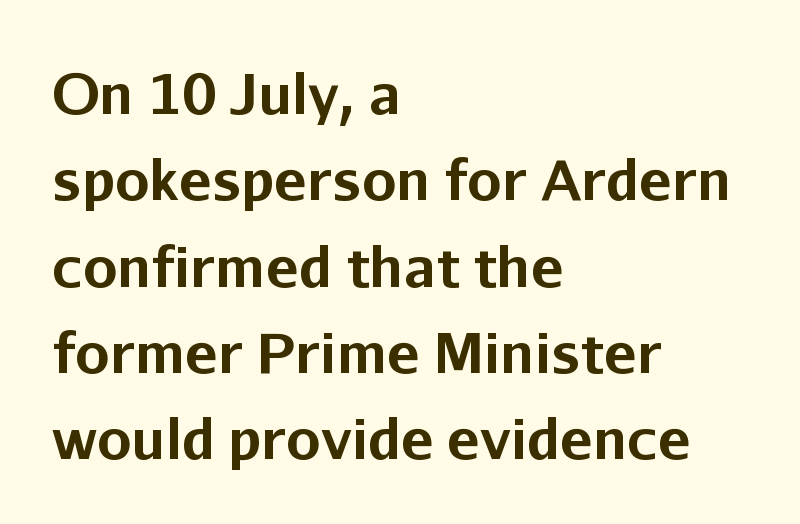
Q: Is the text bold? A: Yes.
Q: Is the text italic (slanted)? A: No, it is upright.
Q: Is the typeface a serif or a sans-serif typeface? A: Sans-serif.
Q: Is the text underlined? A: No.
Q: How is the paragraph aligned? A: Left-aligned.
Q: Is the spacing between letters normal or unusually wide? A: Normal.
Q: Is the spacing between lines tight, normal or loose? A: Normal.
Q: Width (condensed, normal, or wide)? A: Normal.
Q: Stroke contrast? A: Low.
Q: x-height? A: Medium.
Q: Monospaced? A: No.
